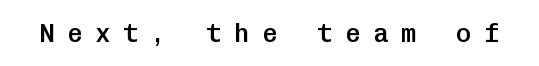
Q: Is the text bold? A: Semi-bold.
Q: Is the text italic (slanted)? A: No, it is upright.
Q: Is the text underlined? A: No.
Q: Is the spacing between letters normal or unusually wide? A: Unusually wide.
